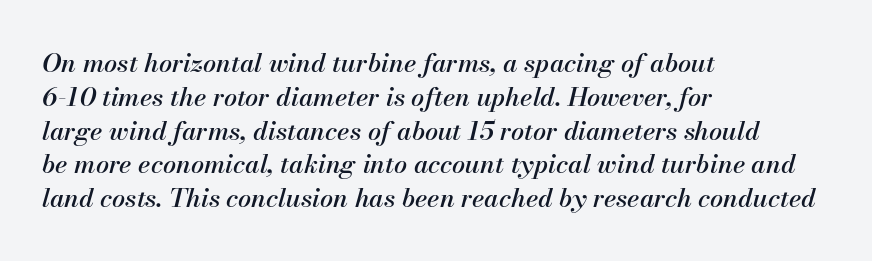
A classic flush-left, rag-right setting is used for this passage. No word sits above an underline. This sample uses plain, unmodified letter spacing. These lines were composed using italics. A normal amount of white space separates one row of letters from the next.
